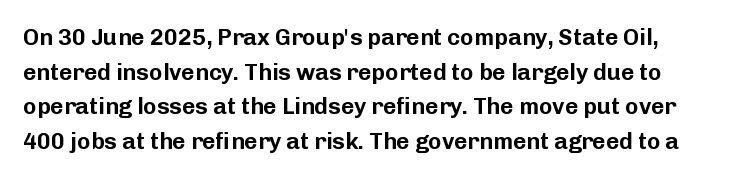
Q: Is the text italic (slanted)? A: No, it is upright.
Q: Is the text underlined? A: No.
Q: Is the spacing between letters normal or unusually wide? A: Normal.
Q: Is the spacing between lines tight, normal or loose? A: Normal.
